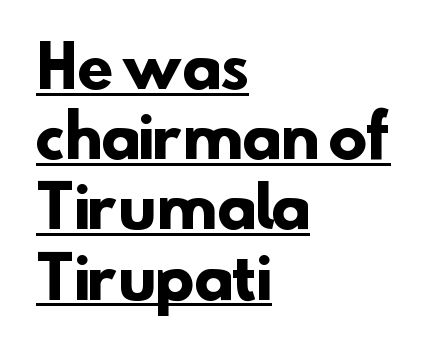
Q: Is the text bold? A: Yes.
Q: Is the typeface a serif or a sans-serif typeface? A: Sans-serif.
Q: Is the text underlined? A: Yes.
Q: How is the paragraph aligned? A: Left-aligned.
Q: Is the spacing between letters normal or unusually wide? A: Normal.
Q: Width (condensed, normal, or wide)? A: Normal.
Q: Stroke contrast? A: Low.
Q: x-height? A: Small.
Q: Monospaced? A: No.
